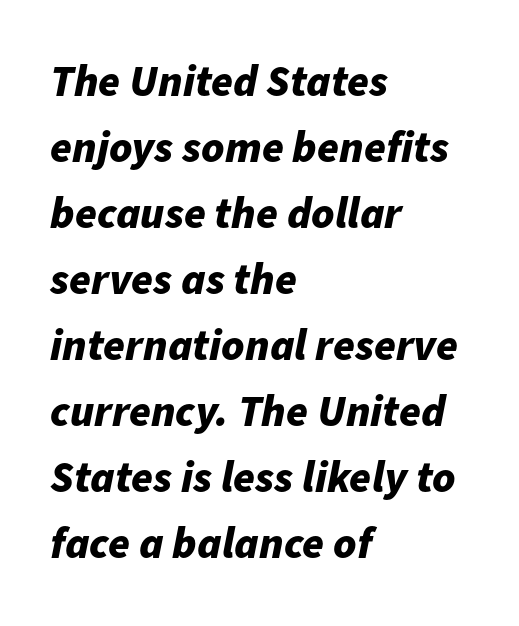
{"italic": "yes", "lean": "right", "slant_degrees": 11, "bold": "yes", "weight": "bold", "width": "normal", "stroke_contrast": "low", "x_height": "medium", "monospaced": "no", "underline": "no", "align": "left", "line_spacing": "normal", "line_spacing_ratio": 1.5, "letter_spacing": "normal", "letter_spacing_em": 0.0, "glyph_px": 44}
